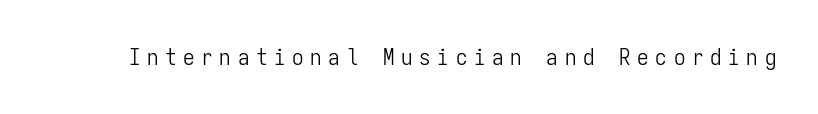
Lines of text with bare space underneath. The weight would be labelled regular, book, light, or lighter still. Do the letters lean? They stand straight. Observe the wide spacing: letters keep a clear distance from each other.
